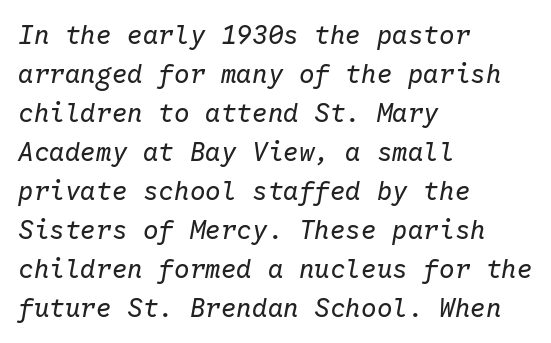
Check under the words: just untouched page. Looking at the ascenders, they clearly lean. You could call the tracking neutral — neither tight nor loose. Is the block centered? No — it sits flush against the left margin.
